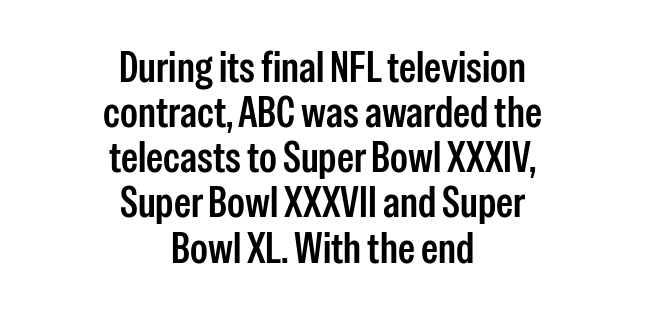
Q: Is the text italic (slanted)? A: No, it is upright.
Q: Is the typeface a serif or a sans-serif typeface? A: Sans-serif.
Q: Is the text underlined? A: No.
Q: How is the paragraph aligned? A: Centered.
Q: Is the spacing between letters normal or unusually wide? A: Normal.
Q: Is the spacing between lines tight, normal or loose? A: Tight.
Q: Width (condensed, normal, or wide)? A: Condensed.
Q: Stroke contrast? A: Low.
Q: x-height? A: Medium.
Q: Monospaced? A: No.
